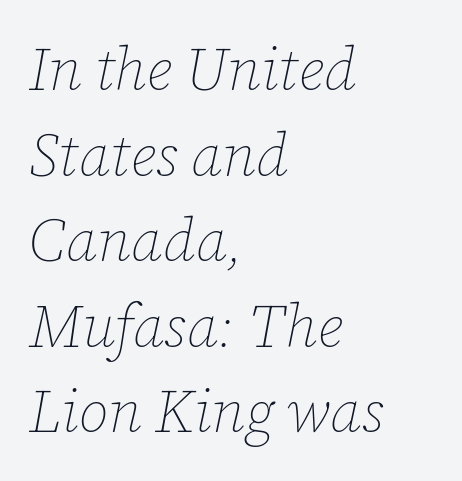
Q: Is the text bold? A: No.
Q: Is the text italic (slanted)? A: Yes, it leans right by about 12 degrees.
Q: Is the text underlined? A: No.
Q: How is the paragraph aligned? A: Left-aligned.
Q: Is the spacing between letters normal or unusually wide? A: Normal.
Q: Is the spacing between lines tight, normal or loose? A: Normal.
Q: Width (condensed, normal, or wide)? A: Normal.
Q: Stroke contrast? A: Low.
Q: x-height? A: Medium.
Q: Monospaced? A: No.
